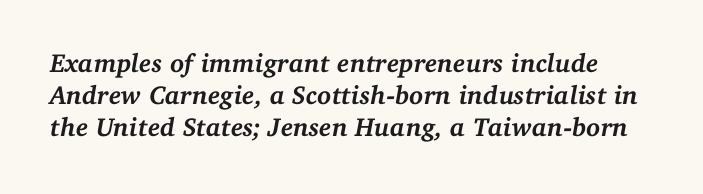
Students, note that the glyphs here touch the page at normal intervals. You'd pick this weight for a headline — it's a proper bold. Bare-footed words on every line. Does the lettering tilt? It does — this is italic.
